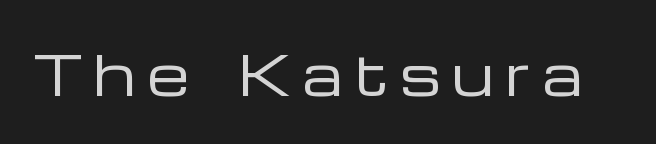
Q: Is the text bold? A: No.
Q: Is the text italic (slanted)? A: No, it is upright.
Q: Is the typeface a serif or a sans-serif typeface? A: Sans-serif.
Q: Is the text underlined? A: No.
Q: Is the spacing between letters normal or unusually wide? A: Unusually wide.
Q: Width (condensed, normal, or wide)? A: Wide.
Q: Stroke contrast? A: Low.
Q: x-height? A: Medium.
Q: Monospaced? A: No.
